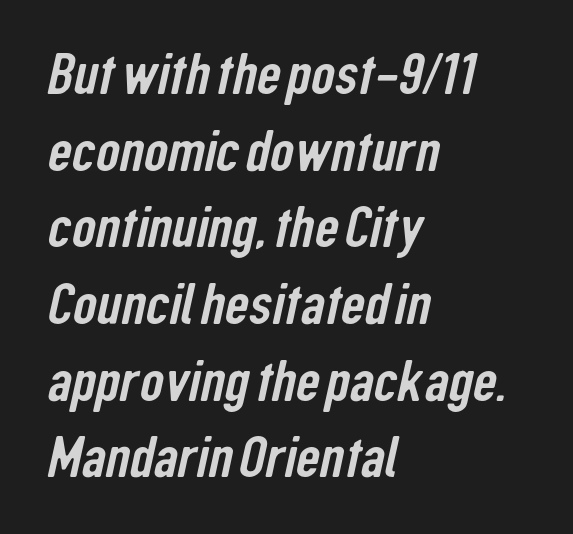
{"serif": "no", "width": "condensed", "stroke_contrast": "low", "x_height": "medium", "monospaced": "no", "underline": "no", "align": "left", "line_spacing": "normal", "line_spacing_ratio": 1.3, "letter_spacing": "normal", "letter_spacing_em": 0.0, "glyph_px": 59}
